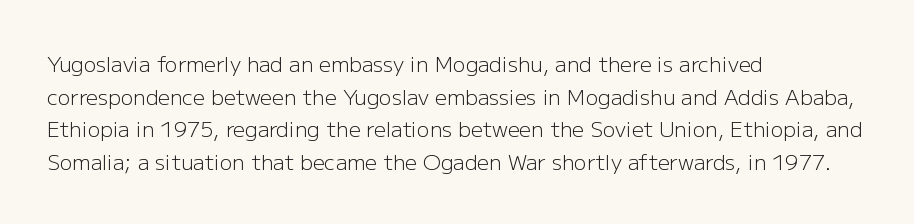
{"italic": "no", "bold": "no", "underline": "no", "align": "left", "line_spacing": "normal", "line_spacing_ratio": 1.55, "letter_spacing": "normal", "letter_spacing_em": 0.0, "glyph_px": 21}
